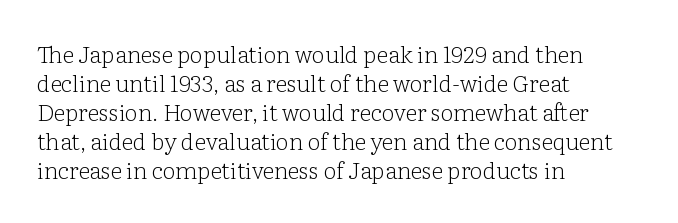
A typesetter would call this zero additional tracking. If you drew a line through each stem, it would be perfectly vertical. This block has exactly the height ordinary leading produces. Teacher's note: observe the even left margin — that is flush-left alignment. The area under the type is left untouched. This is not heavy type; no bold has been used.
